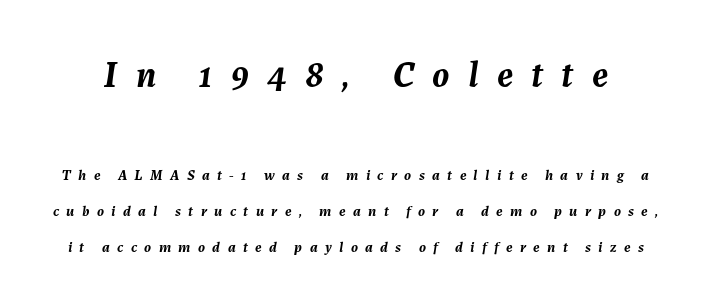
The image shows 37 px semibold type, italic (leaning right); set loose line spacing (2.4x), unusually wide letter spacing (+0.49 em), not underlined; the first (top) block is 2.47x larger; medium stroke contrast and a medium x-height.
